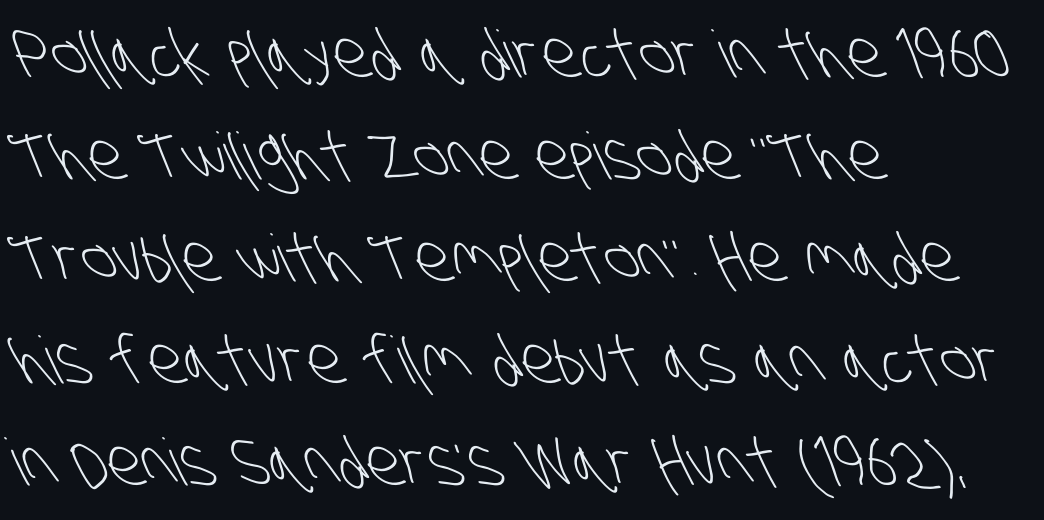
Q: Is the text bold? A: No.
Q: Is the typeface a serif or a sans-serif typeface? A: Sans-serif.
Q: Is the text underlined? A: No.
Q: How is the paragraph aligned? A: Left-aligned.
Q: Is the spacing between letters normal or unusually wide? A: Normal.
Q: Is the spacing between lines tight, normal or loose? A: Normal.
Q: Width (condensed, normal, or wide)? A: Condensed.
Q: Stroke contrast? A: Low.
Q: x-height? A: Large.
Q: Monospaced? A: No.
